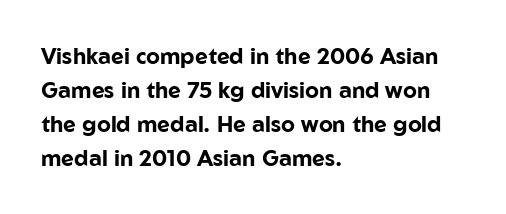
The image shows 22 px bold type, upright; set left-aligned, normal line spacing (1.55x), normal letter spacing, not underlined.
